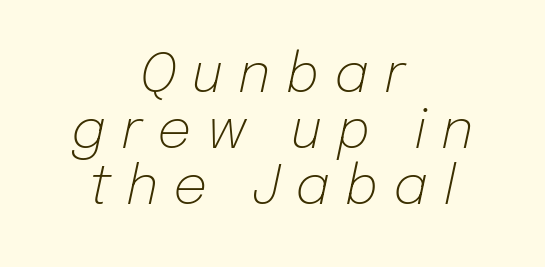
{"italic": "yes", "lean": "right", "slant_degrees": 12, "bold": "no", "weight": "light", "width": "normal", "stroke_contrast": "low", "x_height": "medium", "monospaced": "no", "underline": "no", "align": "center", "line_spacing": "tight", "line_spacing_ratio": 1.04, "letter_spacing": "wide", "letter_spacing_em": 0.28, "glyph_px": 54}
